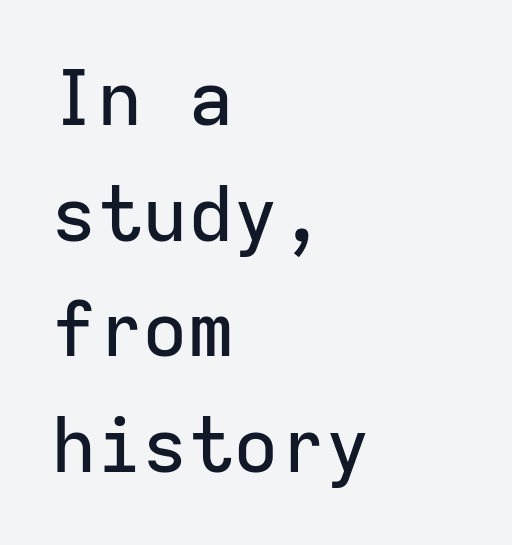
Q: Is the text italic (slanted)? A: No, it is upright.
Q: Is the typeface a serif or a sans-serif typeface? A: Sans-serif.
Q: Is the text underlined? A: No.
Q: How is the paragraph aligned? A: Left-aligned.
Q: Is the spacing between letters normal or unusually wide? A: Normal.
Q: Is the spacing between lines tight, normal or loose? A: Normal.
Q: Width (condensed, normal, or wide)? A: Normal.
Q: Stroke contrast? A: Low.
Q: x-height? A: Medium.
Q: Monospaced? A: Yes.
